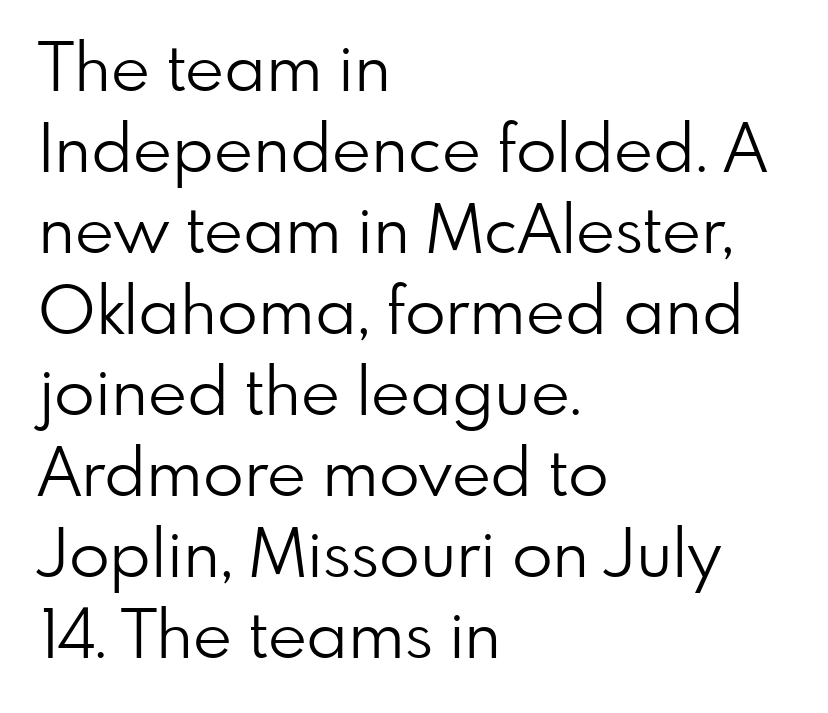
Q: Is the text bold? A: No.
Q: Is the text italic (slanted)? A: No, it is upright.
Q: Is the typeface a serif or a sans-serif typeface? A: Sans-serif.
Q: Is the text underlined? A: No.
Q: How is the paragraph aligned? A: Left-aligned.
Q: Is the spacing between letters normal or unusually wide? A: Normal.
Q: Width (condensed, normal, or wide)? A: Normal.
Q: Stroke contrast? A: Low.
Q: x-height? A: Small.
Q: Monospaced? A: No.
